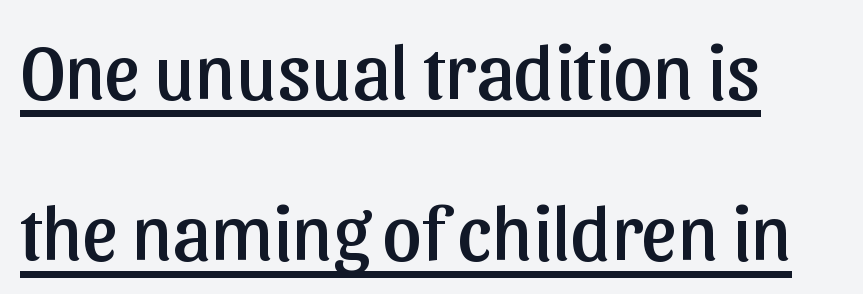
{"serif": "no", "italic": "no", "width": "normal", "stroke_contrast": "low", "x_height": "medium", "monospaced": "no", "underline": "yes", "align": "left", "line_spacing": "loose", "line_spacing_ratio": 2.09, "letter_spacing": "normal", "letter_spacing_em": 0.0, "glyph_px": 77}
